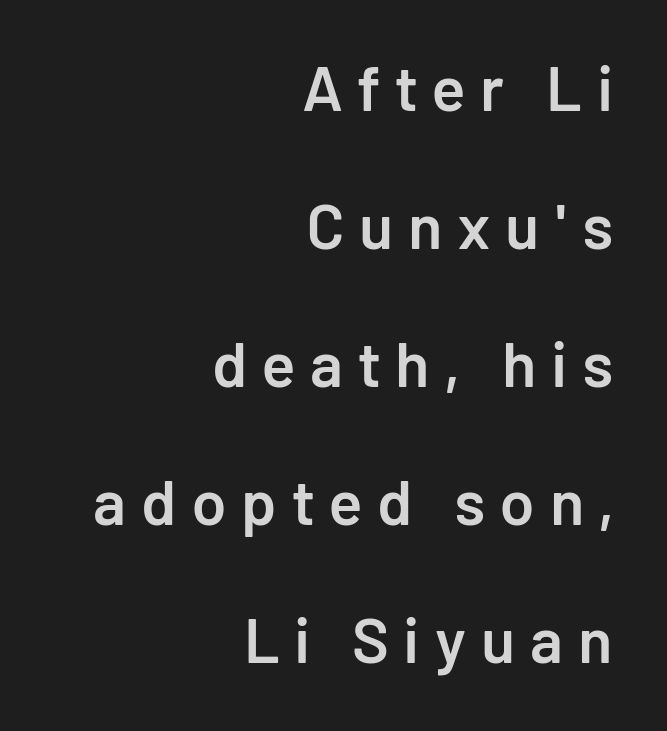
The image shows 63 px semibold sans-serif type, upright; set right-aligned, loose line spacing (2.19x), unusually wide letter spacing (+0.24 em), not underlined; low stroke contrast and a medium x-height.
